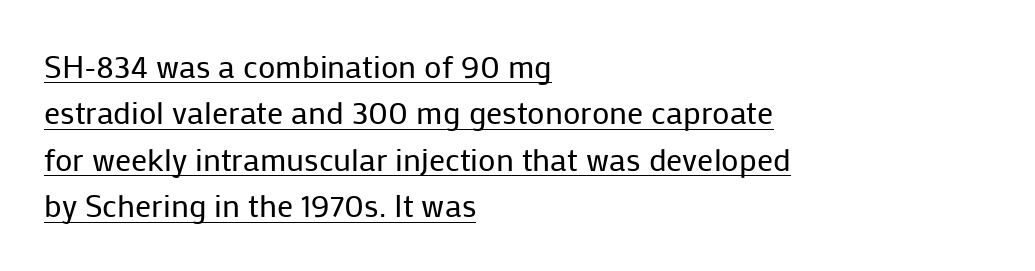
The compositor pushed each line to the left boundary. Spacing between characters is what you'd get straight out of the box. This sample has the flowing, uneven cadence of proportional lettering. Serif or sans? Sans — the stroke terminals are bare. Ascenders rise straight up at ninety degrees.
